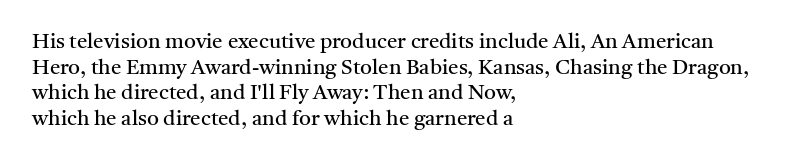
Q: Is the text bold? A: No.
Q: Is the text italic (slanted)? A: No, it is upright.
Q: Is the text underlined? A: No.
Q: How is the paragraph aligned? A: Left-aligned.
Q: Is the spacing between letters normal or unusually wide? A: Normal.
